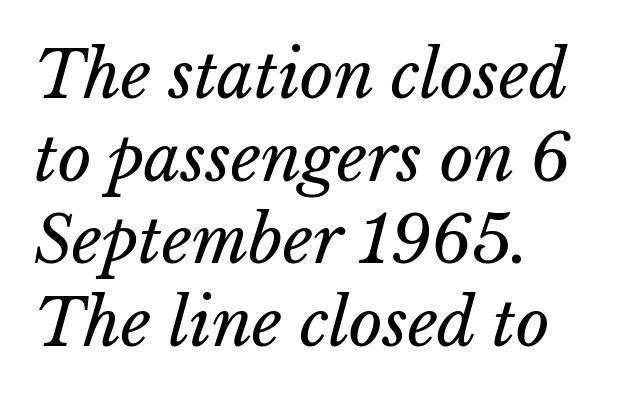
{"italic": "yes", "lean": "right", "slant_degrees": 15, "bold": "no", "weight": "regular", "width": "normal", "stroke_contrast": "low", "x_height": "medium", "monospaced": "no", "underline": "no", "align": "left", "line_spacing": "normal", "line_spacing_ratio": 1.27, "letter_spacing": "normal", "letter_spacing_em": 0.0, "glyph_px": 65}
